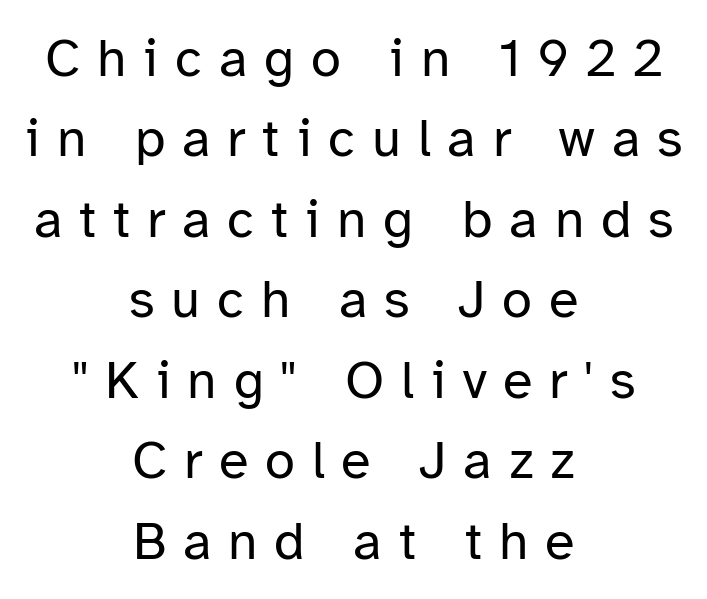
The image shows 54 px regular-weight sans-serif type, upright; set centered, normal line spacing (1.49x), unusually wide letter spacing (+0.31 em), not underlined; low stroke contrast and a medium x-height.
